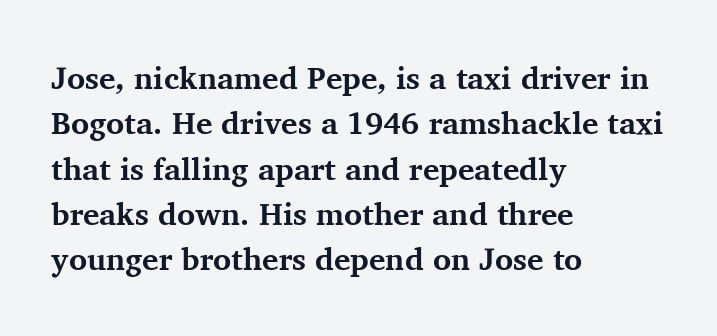
{"serif": "yes", "italic": "no", "bold": "yes", "weight": "bold", "width": "normal", "stroke_contrast": "medium", "x_height": "medium", "monospaced": "no", "underline": "no", "align": "left", "line_spacing": "normal", "line_spacing_ratio": 1.46, "letter_spacing": "normal", "letter_spacing_em": 0.0, "glyph_px": 31}
